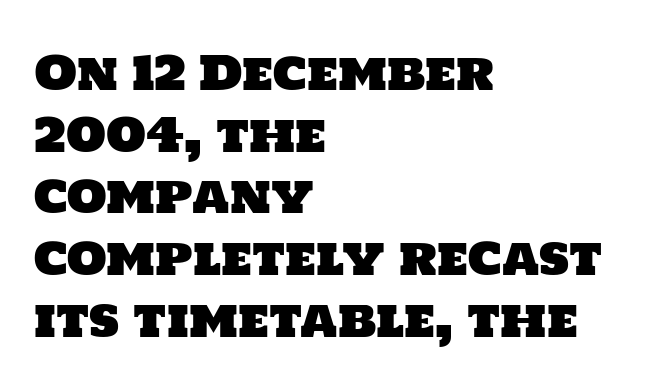
The image shows 46 px sans-serif type; set left-aligned, normal line spacing (1.34x), normal letter spacing, not underlined; low stroke contrast and a large x-height.
